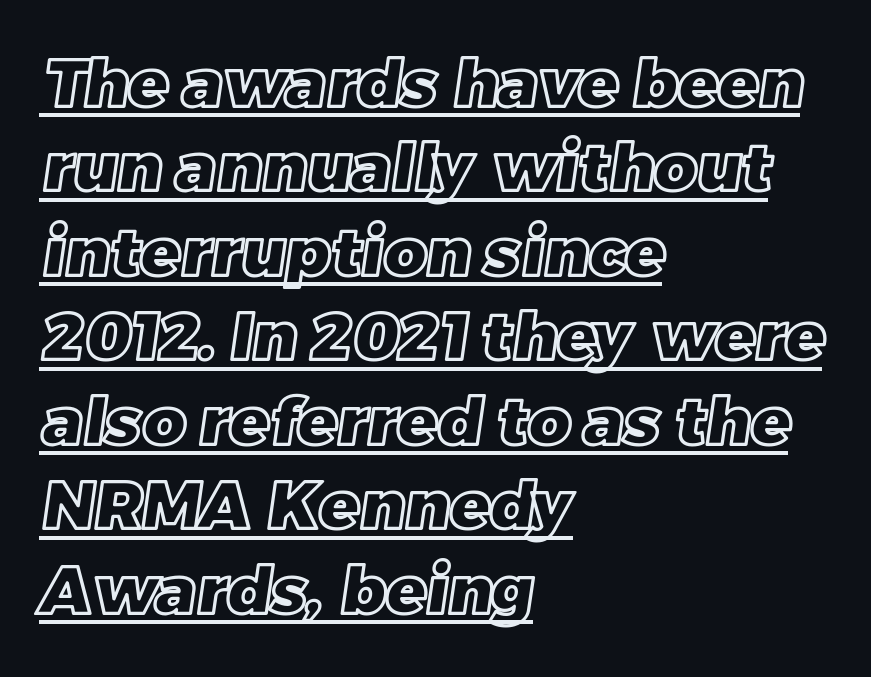
{"width": "normal", "x_height": "large", "monospaced": "no", "underline": "yes", "align": "left", "line_spacing": "normal", "line_spacing_ratio": 1.28, "letter_spacing": "normal", "letter_spacing_em": 0.0, "glyph_px": 66}
